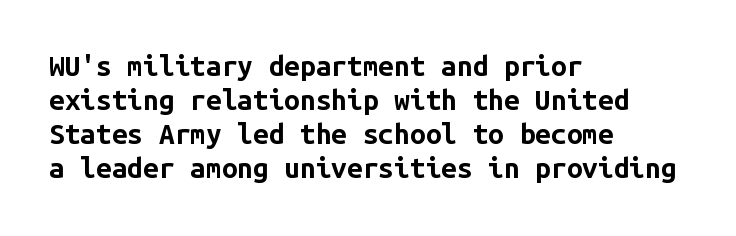
Q: Is the text bold? A: Yes.
Q: Is the text italic (slanted)? A: No, it is upright.
Q: Is the typeface a serif or a sans-serif typeface? A: Sans-serif.
Q: Is the text underlined? A: No.
Q: How is the paragraph aligned? A: Left-aligned.
Q: Is the spacing between letters normal or unusually wide? A: Normal.
Q: Width (condensed, normal, or wide)? A: Normal.
Q: Stroke contrast? A: Low.
Q: x-height? A: Medium.
Q: Monospaced? A: Yes.
